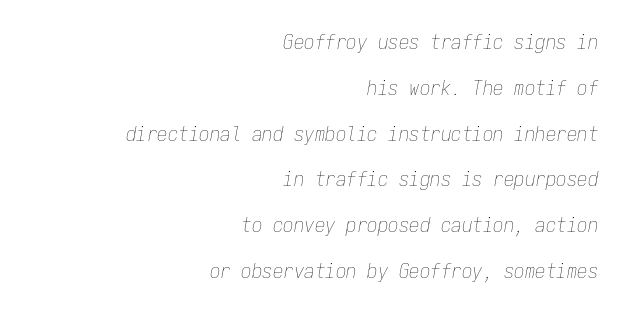
{"italic": "yes", "lean": "right", "slant_degrees": 9, "bold": "no", "underline": "no", "align": "right", "line_spacing": "loose", "line_spacing_ratio": 2.18, "letter_spacing": "normal", "letter_spacing_em": 0.0, "glyph_px": 21}
